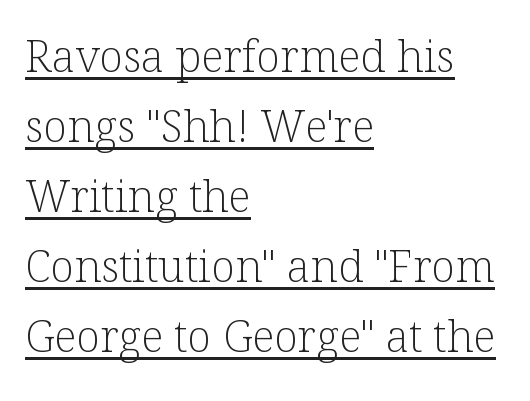
{"serif": "yes", "italic": "no", "bold": "no", "weight": "light", "width": "normal", "stroke_contrast": "low", "x_height": "medium", "monospaced": "no", "underline": "yes", "align": "left", "line_spacing": "normal", "line_spacing_ratio": 1.59, "letter_spacing": "normal", "letter_spacing_em": 0.0, "glyph_px": 44}
